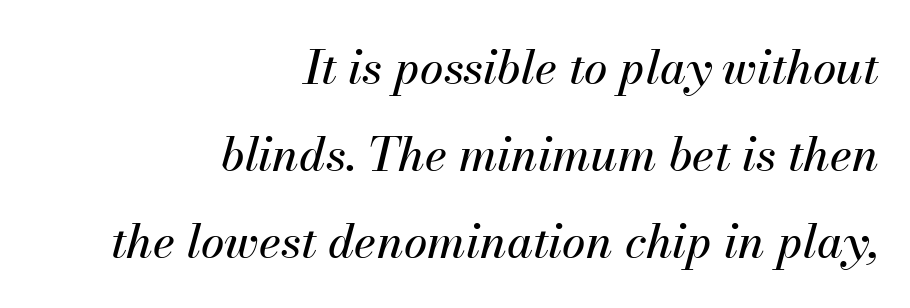
{"italic": "yes", "lean": "right", "slant_degrees": 13, "width": "normal", "stroke_contrast": "medium", "x_height": "small", "monospaced": "no", "underline": "no", "align": "right", "line_spacing_ratio": 1.85, "letter_spacing": "normal", "letter_spacing_em": 0.0, "glyph_px": 47}
